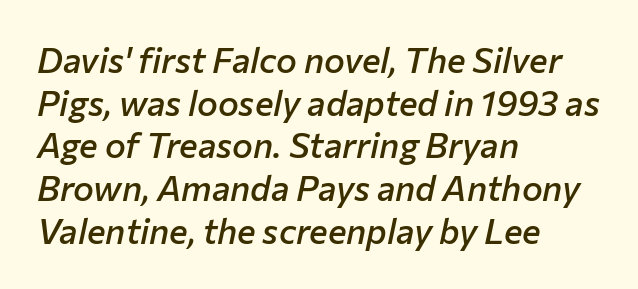
The image shows 35 px semibold type, italic (leaning right); set left-aligned, line spacing 1.22x, normal letter spacing, not underlined; low stroke contrast and a medium x-height.
